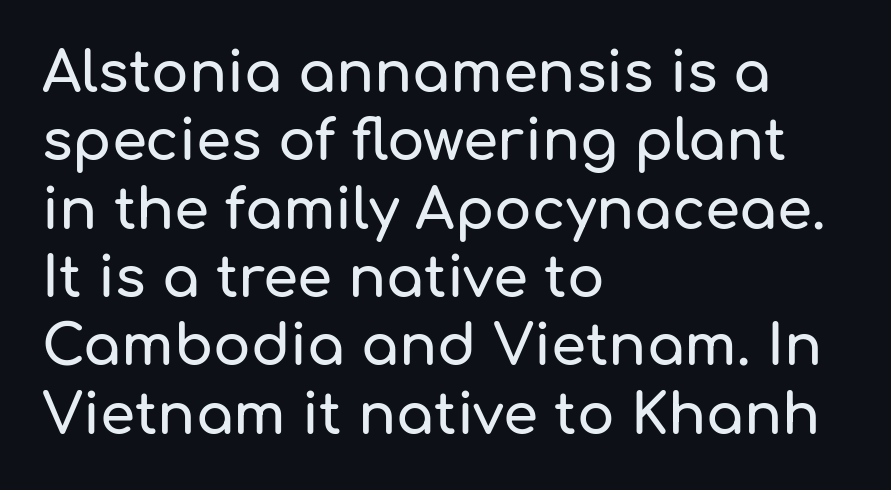
{"serif": "no", "italic": "no", "width": "normal", "stroke_contrast": "low", "x_height": "medium", "monospaced": "no", "underline": "no", "align": "left", "line_spacing_ratio": 1.22, "letter_spacing": "normal", "letter_spacing_em": 0.0, "glyph_px": 56}
